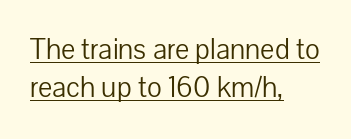
Which margin do the lines hug? The left one — the right edge is uneven. The designer left line spacing at the default. No heavy texture on the line: the type isn't bold. The glyphs are accompanied by a horizontal stroke just below them.
